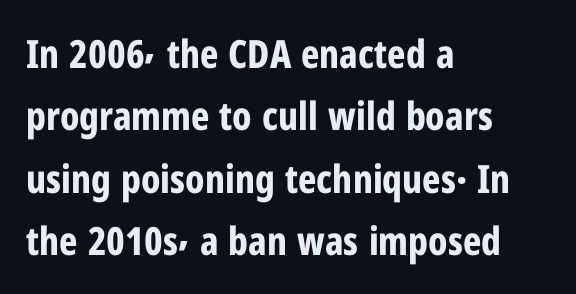
The image shows 39 px bold, condensed sans-serif type, upright; set left-aligned, normal line spacing (1.6x), normal letter spacing, not underlined; low stroke contrast and a medium x-height.
